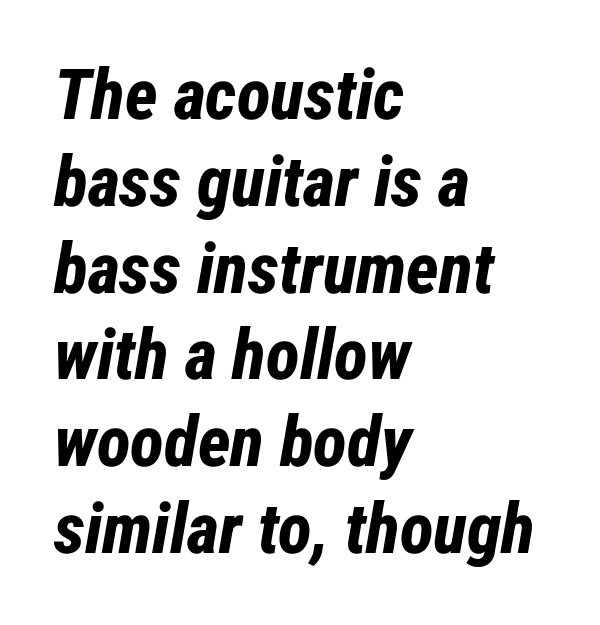
The image shows 70 px bold, condensed type, italic (leaning right); set left-aligned, line spacing 1.24x, normal letter spacing, not underlined; low stroke contrast and a medium x-height.
